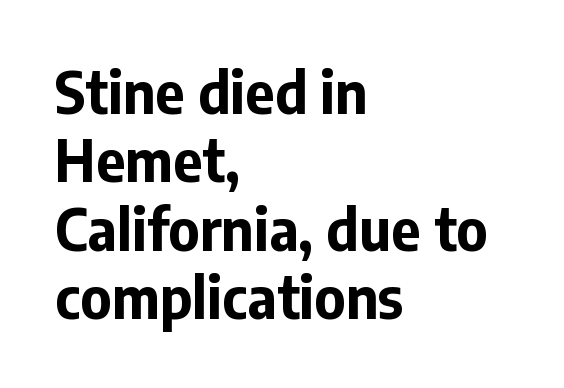
The image shows 57 px bold sans-serif type, upright; set left-aligned, line spacing 1.2x, normal letter spacing, not underlined; low stroke contrast and a medium x-height.
